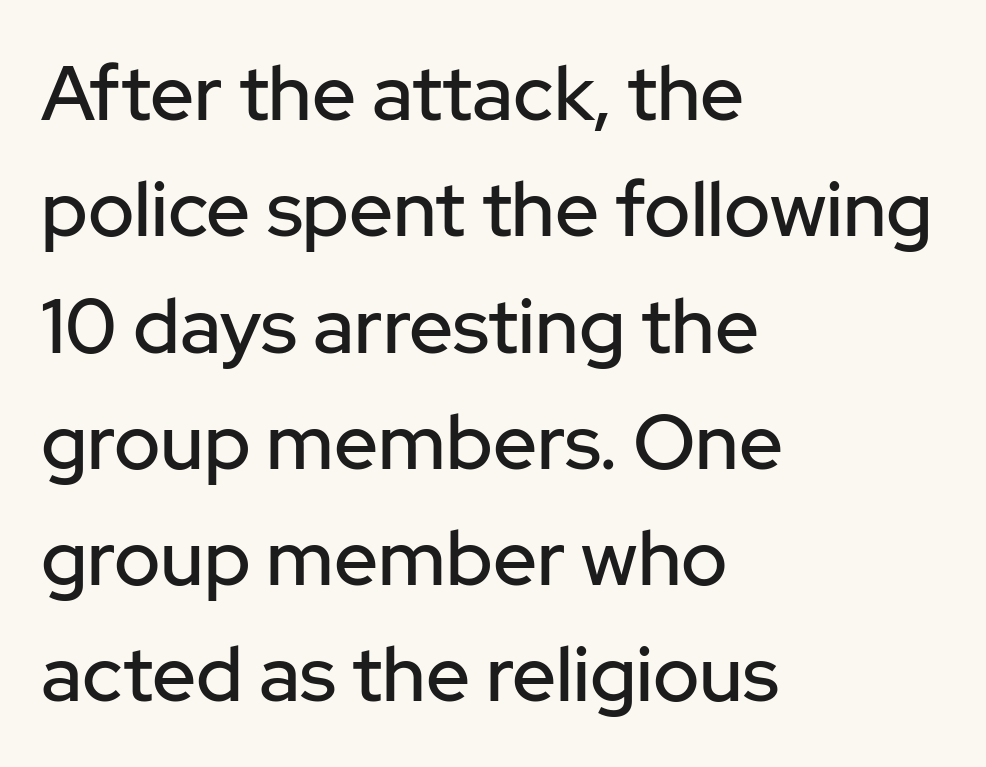
{"serif": "no", "italic": "no", "width": "normal", "stroke_contrast": "low", "x_height": "medium", "monospaced": "no", "underline": "no", "align": "left", "line_spacing": "normal", "line_spacing_ratio": 1.51, "letter_spacing": "normal", "letter_spacing_em": 0.0, "glyph_px": 77}
